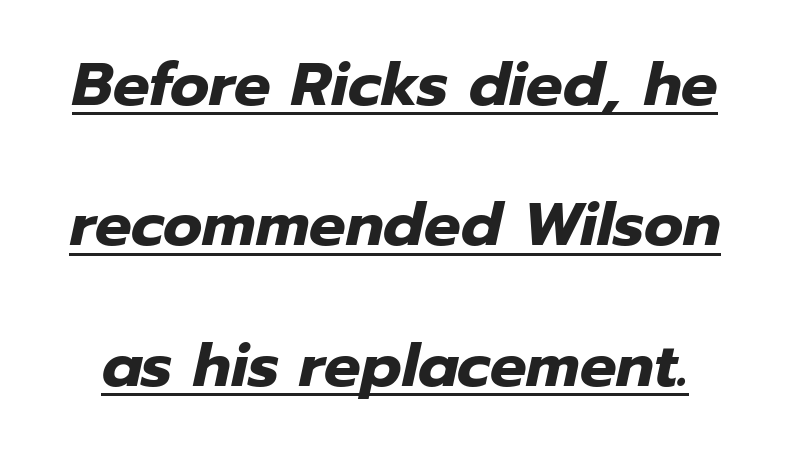
Inter-character spacing is left at the font's built-in metrics. This sample carries an underscore along the baseline area. Notice how the stems are inclined rather than vertical — that's the hallmark of italics. Successive baselines arrive slowly, with a big drop between each.
